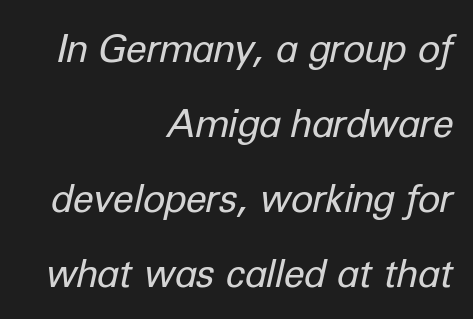
{"italic": "yes", "lean": "right", "slant_degrees": 12, "bold": "no", "weight": "regular", "width": "normal", "stroke_contrast": "low", "x_height": "medium", "monospaced": "no", "underline": "no", "align": "right", "line_spacing": "loose", "line_spacing_ratio": 1.97, "letter_spacing": "normal", "letter_spacing_em": 0.0, "glyph_px": 38}
